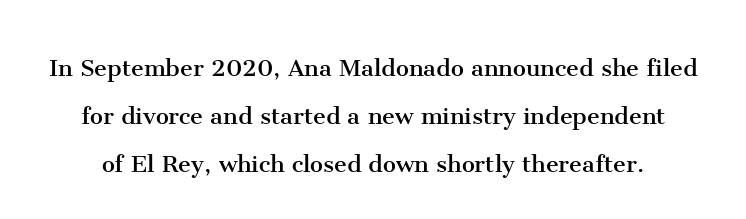
{"serif": "yes", "italic": "no", "bold": "no", "weight": "regular", "width": "normal", "stroke_contrast": "medium", "x_height": "medium", "monospaced": "no", "underline": "no", "line_spacing": "normal", "line_spacing_ratio": 1.65, "letter_spacing": "normal", "letter_spacing_em": 0.0, "glyph_px": 29}
